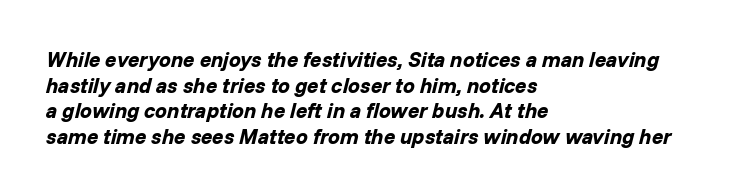
The face used here is rendered with its standard letterfit. Posture: slanted. Summary of weight: heavy, a full bold. Letters rest on an invisible, unmarked baseline. The passage is arranged the way most books set body copy — flush left.
